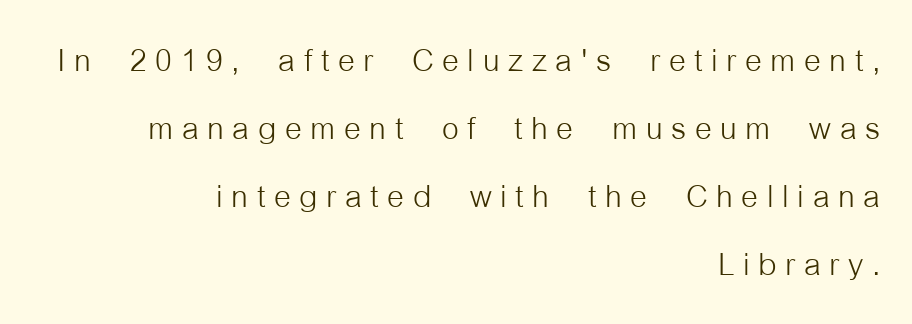
{"serif": "no", "italic": "no", "bold": "no", "weight": "light", "width": "condensed", "stroke_contrast": "low", "x_height": "medium", "monospaced": "no", "underline": "no", "align": "right", "line_spacing": "normal", "line_spacing_ratio": 1.58, "letter_spacing": "wide", "letter_spacing_em": 0.2, "glyph_px": 43}
